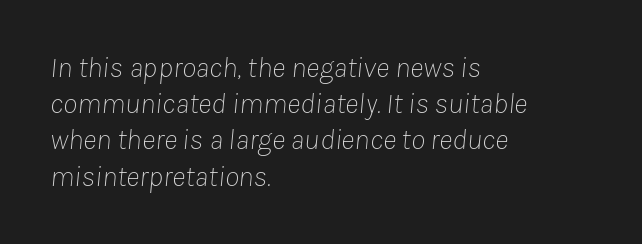
{"italic": "yes", "lean": "right", "slant_degrees": 8, "bold": "no", "weight": "thin", "width": "normal", "stroke_contrast": "low", "x_height": "medium", "monospaced": "no", "underline": "no", "align": "left", "line_spacing": "normal", "line_spacing_ratio": 1.25, "letter_spacing": "normal", "letter_spacing_em": 0.0, "glyph_px": 29}
